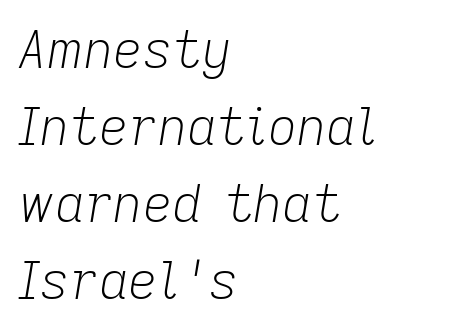
{"italic": "yes", "lean": "right", "slant_degrees": 9, "bold": "no", "weight": "light", "width": "normal", "stroke_contrast": "low", "x_height": "medium", "monospaced": "no", "underline": "no", "align": "left", "line_spacing": "normal", "line_spacing_ratio": 1.51, "letter_spacing": "normal", "letter_spacing_em": 0.0, "glyph_px": 51}
